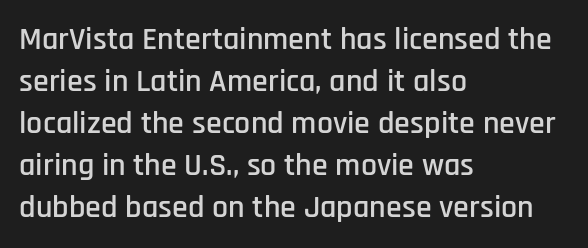
Horizontal alignment here is leftward, the default for most running prose. A sans-serif font was chosen for this passage. Note the varied advance widths — an 'i' is clearly narrower than an 'm'. The axis of the letterforms is exactly vertical. Characters follow at the spacing the type designer built in. The specimen omits any rule beneath the text block's lines.
